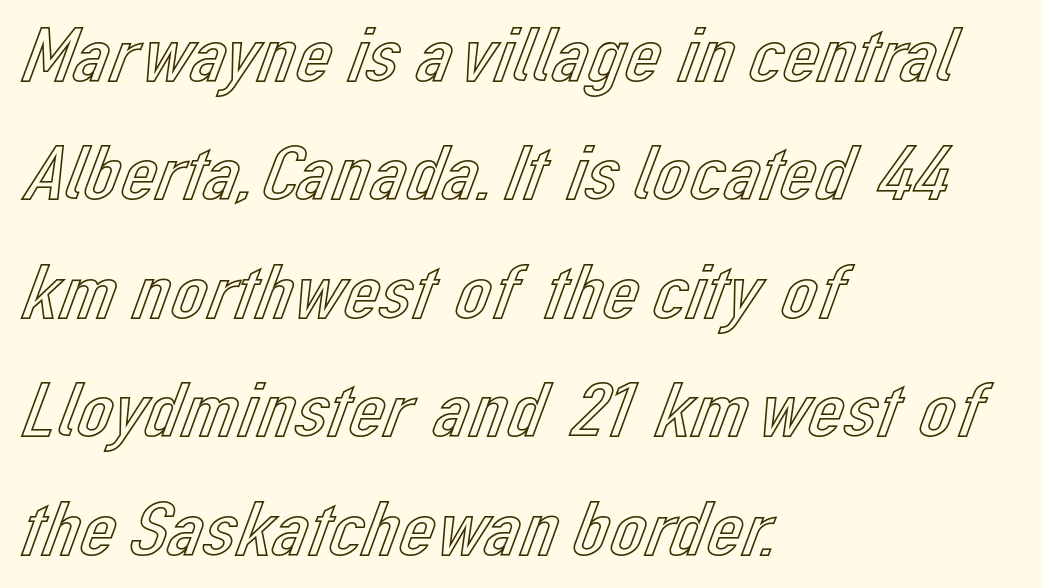
{"width": "normal", "x_height": "medium", "monospaced": "no", "underline": "no", "align": "left", "line_spacing": "normal", "line_spacing_ratio": 1.48, "letter_spacing": "normal", "letter_spacing_em": 0.0, "glyph_px": 80}
